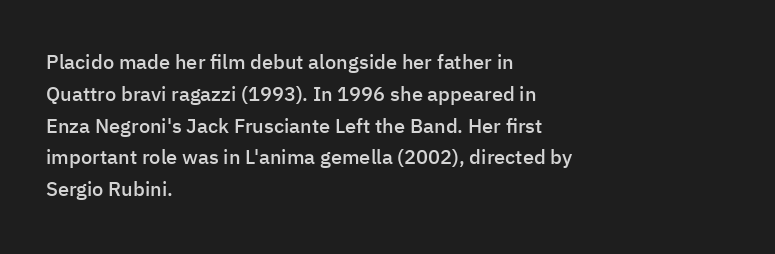
The image shows 20 px text type, upright; set left-aligned, normal line spacing (1.59x), normal letter spacing, not underlined.
